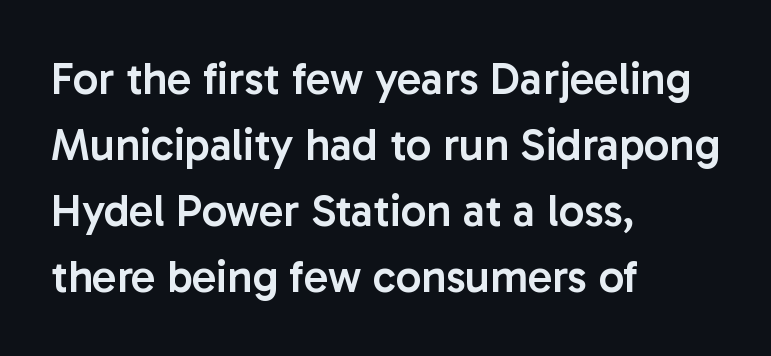
{"serif": "no", "italic": "no", "bold": "semi", "weight": "semibold", "width": "normal", "stroke_contrast": "low", "x_height": "medium", "monospaced": "no", "underline": "no", "align": "left", "line_spacing": "normal", "line_spacing_ratio": 1.47, "letter_spacing": "normal", "letter_spacing_em": 0.0, "glyph_px": 45}
